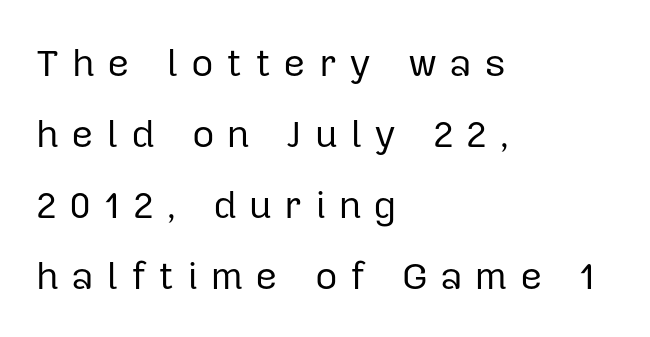
Italic? Not at all — the glyphs are vertical. Typeset ragged right — the left edge is the straight one. Unlike a traditional serif, this face leaves its strokes unadorned. Character widths vary here, with narrow letters taking less room than wide ones.
